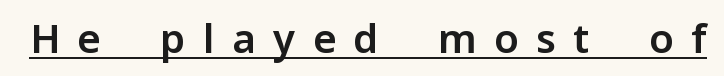
You could not count columns in this text — the font is proportionally spaced. What decoration does the sample have? An underline. Letter spacing: wide. Grotesque or geometric, the face here clearly has no serifs. Do the letters lean? They stand straight.
